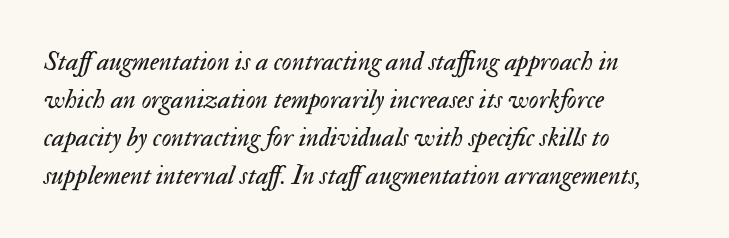
Q: Is the text bold? A: No.
Q: Is the text italic (slanted)? A: Yes, it leans right by about 17 degrees.
Q: Is the text underlined? A: No.
Q: How is the paragraph aligned? A: Left-aligned.
Q: Is the spacing between letters normal or unusually wide? A: Normal.
Q: Is the spacing between lines tight, normal or loose? A: Normal.
